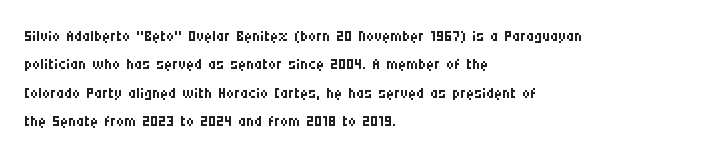
{"italic": "no", "bold": "no", "underline": "no", "align": "left", "line_spacing": "normal", "line_spacing_ratio": 1.29, "letter_spacing": "normal", "letter_spacing_em": 0.0, "glyph_px": 22}
